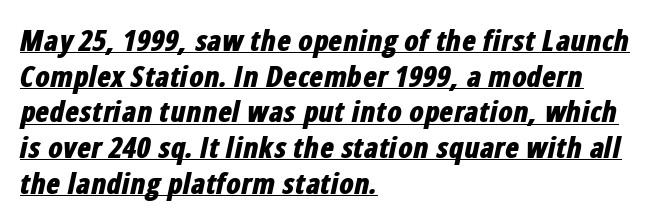
Q: Is the text bold? A: Yes.
Q: Is the text italic (slanted)? A: Yes, it leans right by about 12 degrees.
Q: Is the text underlined? A: Yes.
Q: How is the paragraph aligned? A: Left-aligned.
Q: Is the spacing between letters normal or unusually wide? A: Normal.
Q: Width (condensed, normal, or wide)? A: Condensed.
Q: Stroke contrast? A: Low.
Q: x-height? A: Medium.
Q: Monospaced? A: No.
